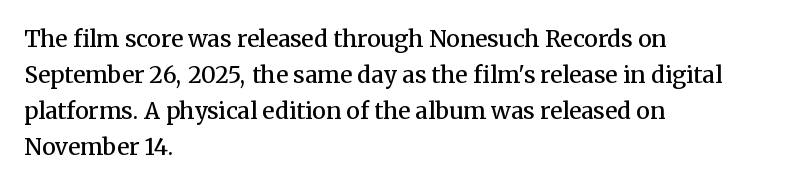
{"italic": "no", "bold": "semi", "underline": "no", "align": "left", "line_spacing": "normal", "line_spacing_ratio": 1.56, "letter_spacing": "normal", "letter_spacing_em": 0.0, "glyph_px": 23}
